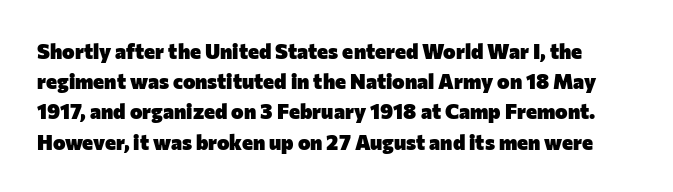
The image shows 21 px bold type, upright; set normal line spacing (1.44x), normal letter spacing, not underlined.
